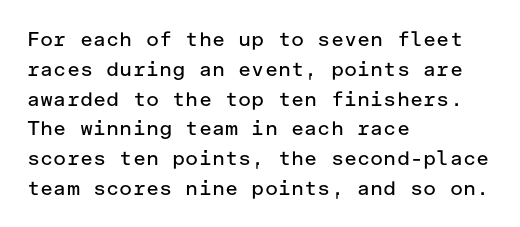
Rule under the text: the space is simply empty. Upright lettering throughout. This rendering leaves character spacing at its baseline value. If you drew a ruler down the left edge, every line would touch it. Is there much room between lines? A standard amount, neither cramped nor airy. This reads as an unemphasized weight, regular at the heaviest.
